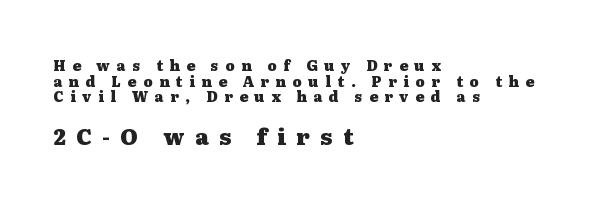
The lines in this sample share a left origin and differ only in where they stop. Which chunk is bigger? The second one — the bottom block dwarfs the top. Weight check: bold — yes, fully. Students, note that the glyphs here are deliberately spaced far apart.
